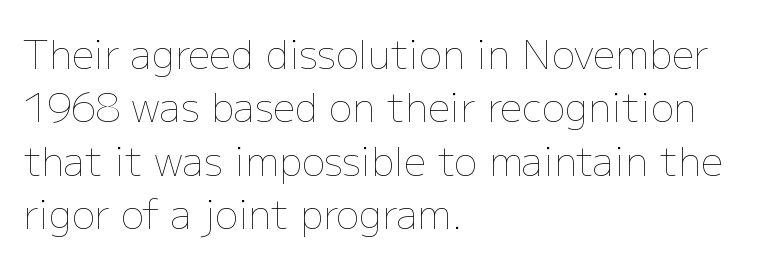
Q: Is the text bold? A: No.
Q: Is the text italic (slanted)? A: No, it is upright.
Q: Is the text underlined? A: No.
Q: How is the paragraph aligned? A: Left-aligned.
Q: Is the spacing between letters normal or unusually wide? A: Normal.
Q: Is the spacing between lines tight, normal or loose? A: Normal.
Q: Width (condensed, normal, or wide)? A: Normal.
Q: Stroke contrast? A: Low.
Q: x-height? A: Medium.
Q: Monospaced? A: No.
